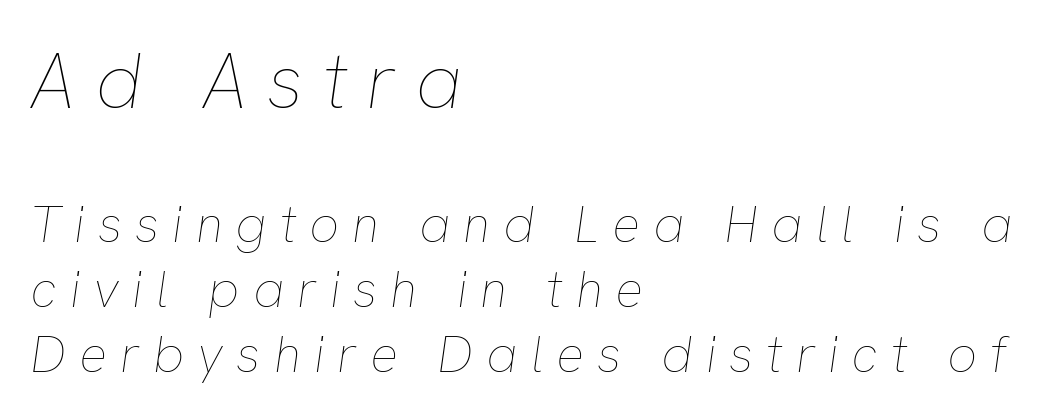
The string is rendered with underlining switched off. Think of a printed novel: that variable character pitch is what you see here. The strokes are not fattened; the text isn't bold. The passage shown leans; its letterforms are oblique.
